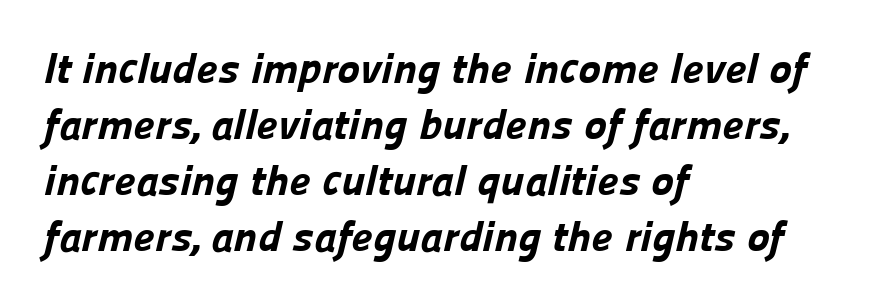
Q: Is the text bold? A: Yes.
Q: Is the typeface a serif or a sans-serif typeface? A: Sans-serif.
Q: Is the text underlined? A: No.
Q: How is the paragraph aligned? A: Left-aligned.
Q: Is the spacing between letters normal or unusually wide? A: Normal.
Q: Is the spacing between lines tight, normal or loose? A: Normal.
Q: Width (condensed, normal, or wide)? A: Normal.
Q: Stroke contrast? A: Low.
Q: x-height? A: Medium.
Q: Monospaced? A: No.
